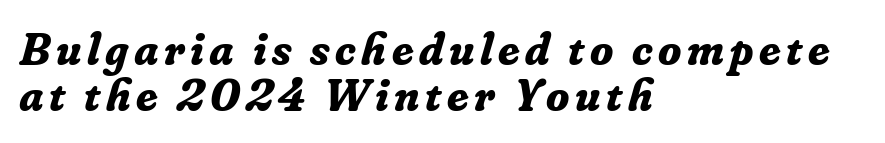
Q: Is the text bold? A: Yes.
Q: Is the text italic (slanted)? A: Yes, it leans right by about 16 degrees.
Q: Is the typeface a serif or a sans-serif typeface? A: Serif.
Q: Is the text underlined? A: No.
Q: How is the paragraph aligned? A: Left-aligned.
Q: Is the spacing between lines tight, normal or loose? A: Tight.
Q: Width (condensed, normal, or wide)? A: Normal.
Q: Stroke contrast? A: Low.
Q: x-height? A: Small.
Q: Monospaced? A: No.
